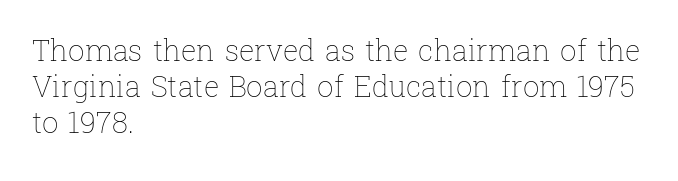
The image shows 29 px thin type, upright; set left-aligned, normal line spacing (1.25x), normal letter spacing, not underlined; low stroke contrast and a medium x-height.
